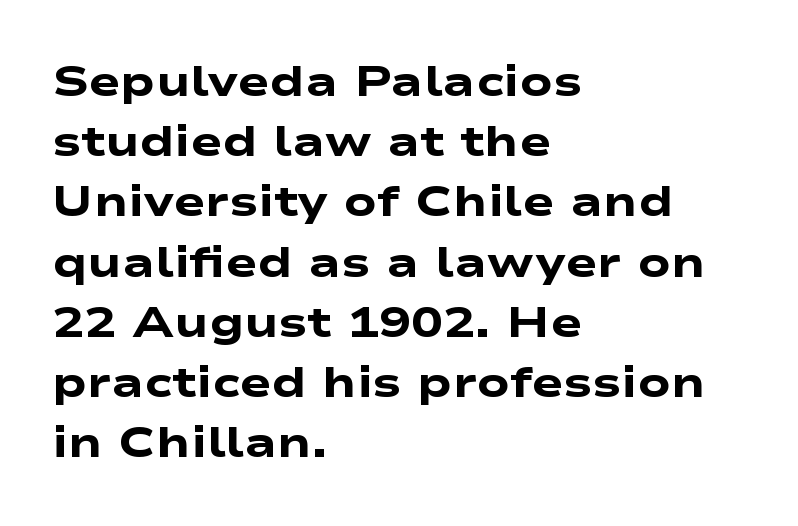
The image shows 43 px heavy, wide sans-serif type; set left-aligned, normal line spacing (1.4x), normal letter spacing, not underlined; low stroke contrast and a medium x-height.
